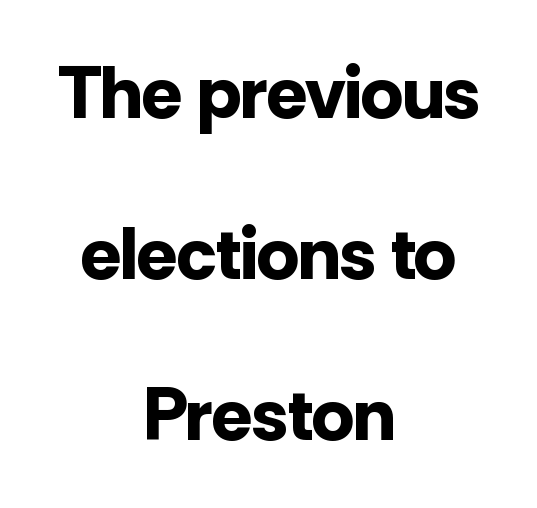
{"serif": "no", "italic": "no", "bold": "yes", "weight": "bold", "width": "normal", "stroke_contrast": "low", "x_height": "medium", "monospaced": "no", "underline": "no", "align": "center", "line_spacing": "loose", "line_spacing_ratio": 2.15, "letter_spacing": "normal", "letter_spacing_em": 0.0, "glyph_px": 75}
